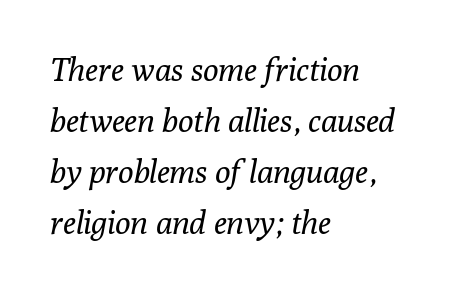
The zone under the glyphs is completely vacant. Students, observe: this is what conventionally led text looks like. When letters slant like this, we call the style italic. Weight: regular or lighter. If you drew a ruler down the left edge, every line would touch it. Proportional: the letters do not fall into vertical columns.
